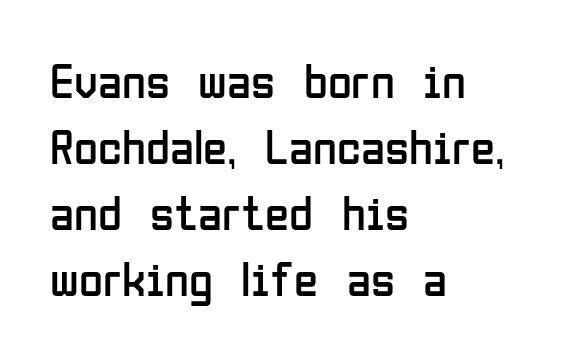
{"serif": "no", "italic": "no", "bold": "no", "weight": "regular", "width": "condensed", "stroke_contrast": "low", "x_height": "medium", "monospaced": "no", "underline": "no", "align": "left", "line_spacing": "normal", "line_spacing_ratio": 1.35, "letter_spacing": "normal", "letter_spacing_em": 0.0, "glyph_px": 49}
